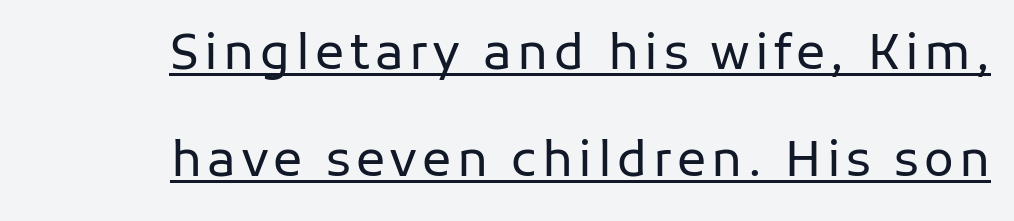
{"serif": "no", "italic": "no", "bold": "no", "weight": "regular", "width": "normal", "stroke_contrast": "low", "x_height": "medium", "monospaced": "no", "underline": "yes", "align": "right", "line_spacing": "loose", "line_spacing_ratio": 2.19, "glyph_px": 49}
